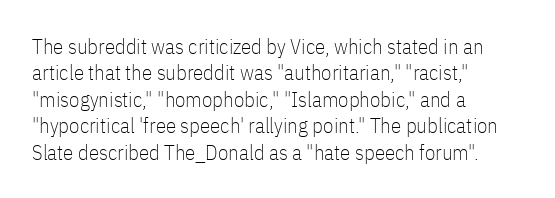
The rendering uses a moderate line-height, typical for paragraphs. Only glyphs here, with clear space below each row. The passage is arranged the way most books set body copy — flush left. Spacing between characters is what you'd get straight out of the box.
